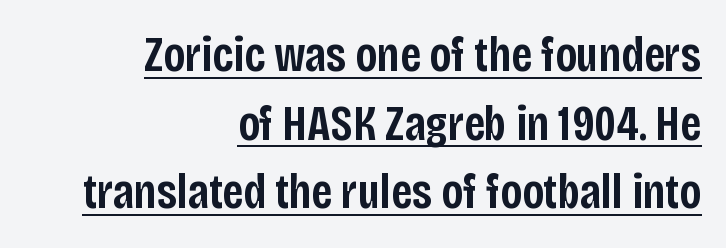
The image shows 49 px semibold, condensed sans-serif type, upright; set right-aligned, normal line spacing (1.4x), normal letter spacing, underlined; low stroke contrast and a large x-height.
